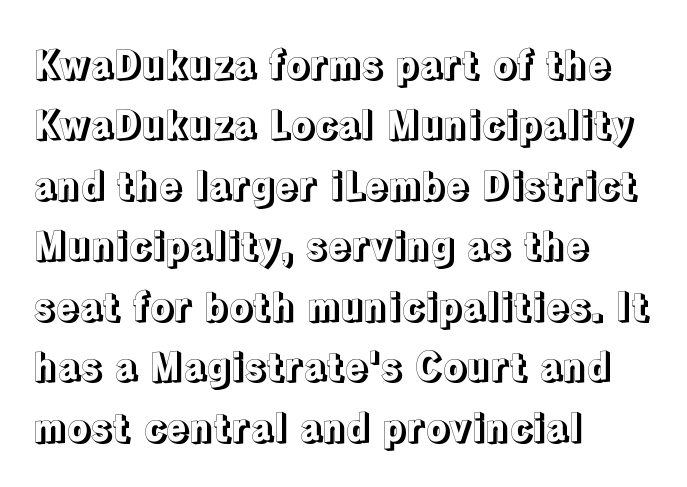
A roman cut, with each character standing at attention. Which margin do the lines hug? The left one — the right edge is uneven. The type is set solid horizontally, with unmodified tracking. The letters advance in unequal steps, a hallmark of proportional type. Does the leading feel generous? No, just average. Words float on clear page, feet unadorned.
